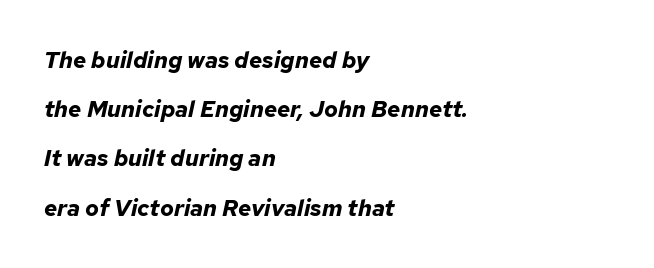
{"italic": "yes", "lean": "right", "slant_degrees": 12, "bold": "yes", "underline": "no", "align": "left", "line_spacing": "loose", "line_spacing_ratio": 2.14, "letter_spacing": "normal", "letter_spacing_em": 0.0, "glyph_px": 23}
